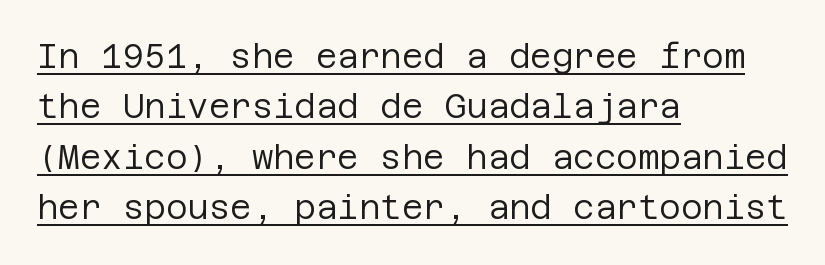
{"serif": "no", "italic": "no", "bold": "no", "weight": "regular", "width": "normal", "stroke_contrast": "low", "x_height": "large", "underline": "yes", "align": "left", "line_spacing": "normal", "line_spacing_ratio": 1.53, "letter_spacing": "normal", "letter_spacing_em": 0.0, "glyph_px": 33}
